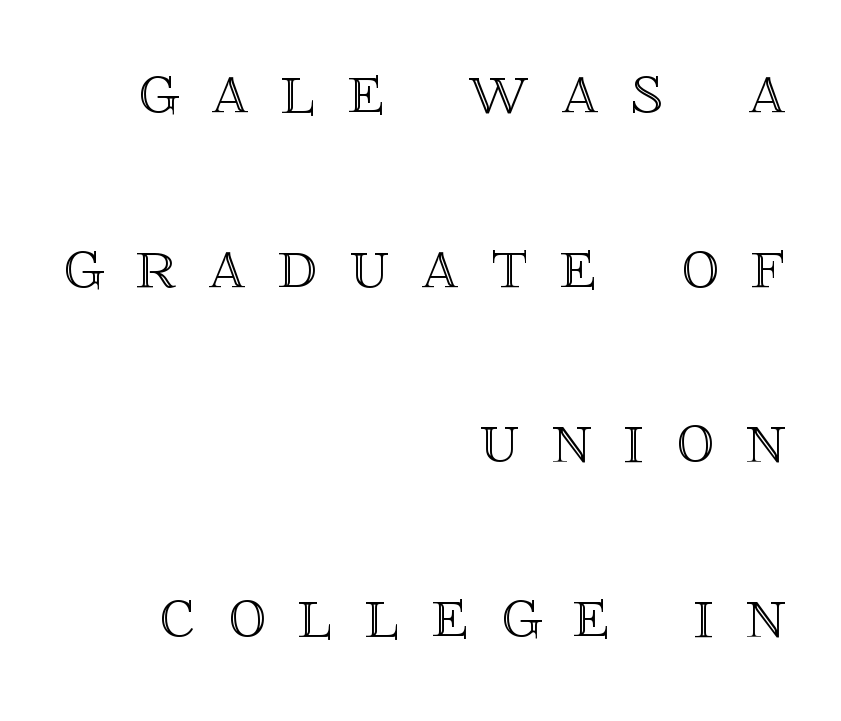
{"italic": "no", "width": "normal", "x_height": "large", "monospaced": "no", "underline": "no", "align": "right", "line_spacing": "loose", "line_spacing_ratio": 2.33, "letter_spacing": "wide", "letter_spacing_em": 0.43, "glyph_px": 75}
